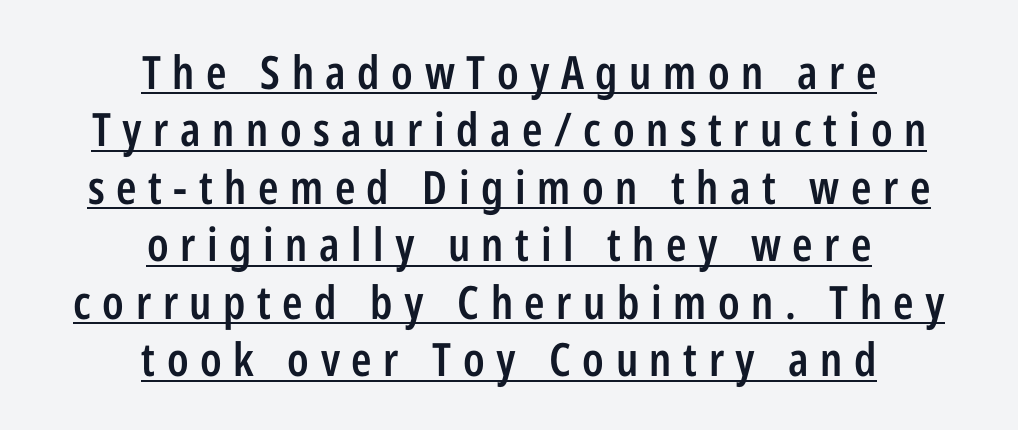
The image shows 46 px semibold, condensed sans-serif type, upright; set centered, normal line spacing (1.25x), unusually wide letter spacing (+0.25 em), underlined; low stroke contrast and a medium x-height.
